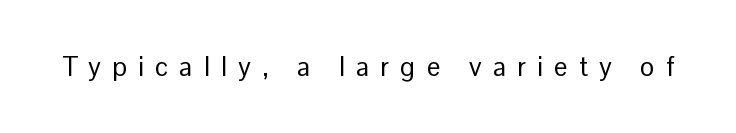
You could only call the tracking loose — the letters float apart. Descenders are the only things crossing below the line. Weight: not bold — regular or lighter. Is there any slant? The stems are plumb.
